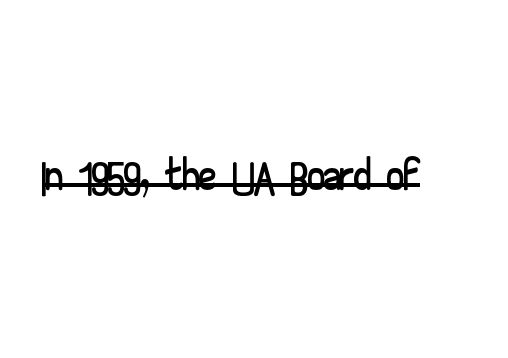
Q: Is the text italic (slanted)? A: No, it is upright.
Q: Is the typeface a serif or a sans-serif typeface? A: Sans-serif.
Q: Is the text underlined? A: Yes.
Q: Is the spacing between letters normal or unusually wide? A: Normal.
Q: Width (condensed, normal, or wide)? A: Wide.
Q: Stroke contrast? A: Low.
Q: x-height? A: Small.
Q: Monospaced? A: No.
